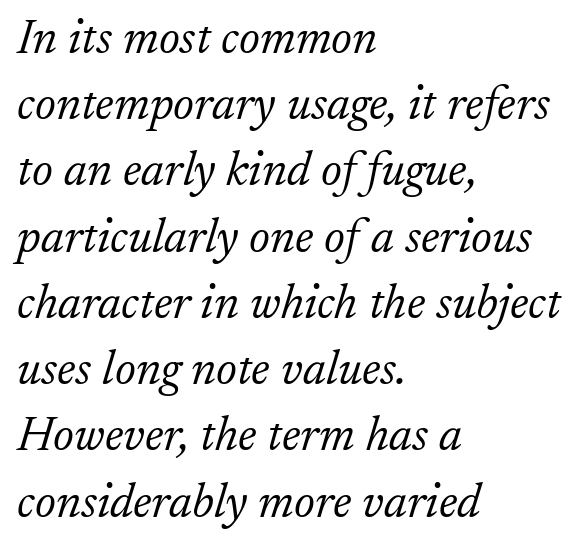
Q: Is the text bold? A: No.
Q: Is the text italic (slanted)? A: Yes, it leans right by about 17 degrees.
Q: Is the typeface a serif or a sans-serif typeface? A: Serif.
Q: Is the text underlined? A: No.
Q: How is the paragraph aligned? A: Left-aligned.
Q: Is the spacing between letters normal or unusually wide? A: Normal.
Q: Is the spacing between lines tight, normal or loose? A: Normal.
Q: Width (condensed, normal, or wide)? A: Normal.
Q: Stroke contrast? A: Low.
Q: x-height? A: Small.
Q: Monospaced? A: No.
